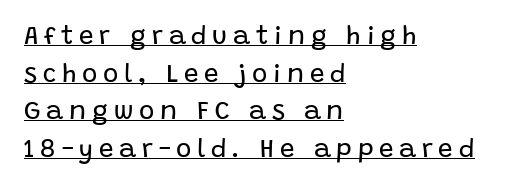
The image shows 26 px text type, upright; set left-aligned, normal line spacing (1.45x), unusually wide letter spacing (+0.22 em), underlined.
